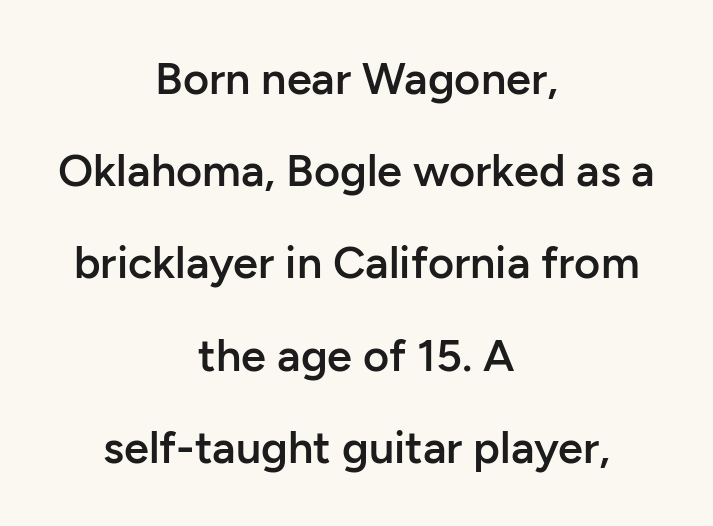
Q: Is the text bold? A: Semi-bold.
Q: Is the text italic (slanted)? A: No, it is upright.
Q: Is the typeface a serif or a sans-serif typeface? A: Sans-serif.
Q: Is the text underlined? A: No.
Q: How is the paragraph aligned? A: Centered.
Q: Is the spacing between letters normal or unusually wide? A: Normal.
Q: Is the spacing between lines tight, normal or loose? A: Loose.
Q: Width (condensed, normal, or wide)? A: Normal.
Q: Stroke contrast? A: Low.
Q: x-height? A: Medium.
Q: Monospaced? A: No.
